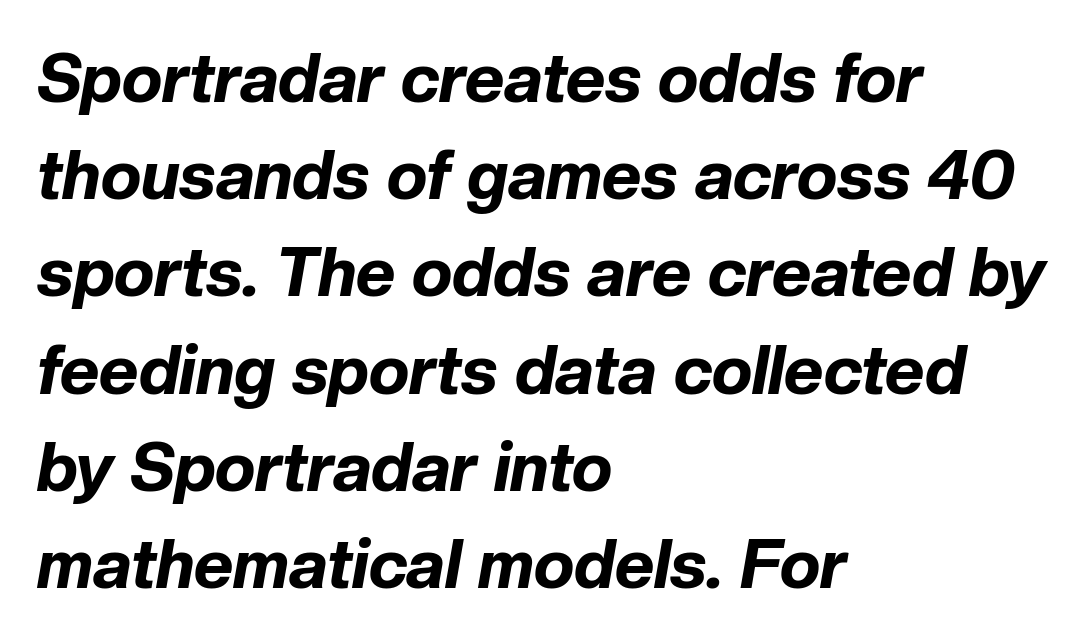
The image shows 68 px bold type, italic (leaning right); set left-aligned, normal line spacing (1.43x), normal letter spacing, not underlined; low stroke contrast and a medium x-height.
